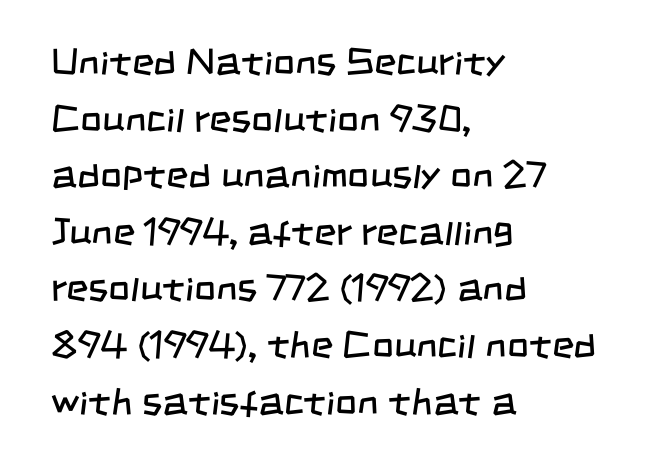
The image shows 38 px regular-weight, condensed sans-serif type; set left-aligned, normal line spacing (1.49x), normal letter spacing, not underlined; low stroke contrast and a large x-height.
